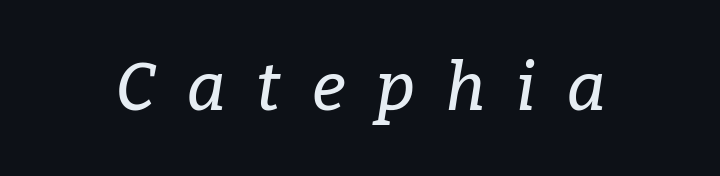
{"serif": "yes", "italic": "yes", "lean": "right", "slant_degrees": 9, "width": "normal", "stroke_contrast": "low", "x_height": "medium", "monospaced": "no", "underline": "no", "letter_spacing": "wide", "letter_spacing_em": 0.47, "glyph_px": 66}
